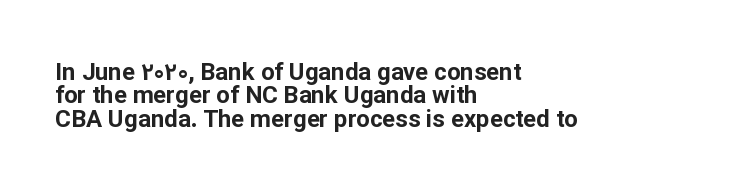
The image shows 24 px bold type, upright; set left-aligned, tight line spacing (0.97x), normal letter spacing, not underlined.
